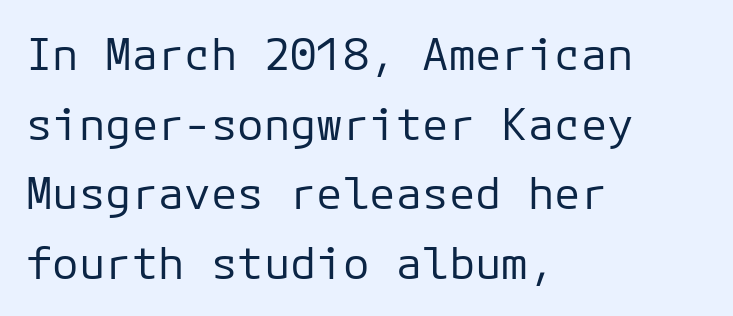
The image shows 44 px regular-weight sans-serif type, upright, monospaced; set left-aligned, normal line spacing (1.58x), normal letter spacing, not underlined; low stroke contrast and a medium x-height.
